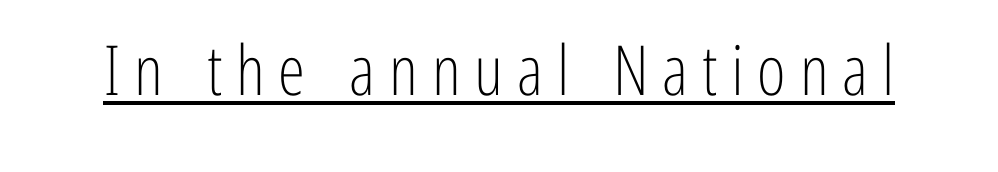
Q: Is the text bold? A: No.
Q: Is the text italic (slanted)? A: No, it is upright.
Q: Is the typeface a serif or a sans-serif typeface? A: Sans-serif.
Q: Is the text underlined? A: Yes.
Q: Is the spacing between letters normal or unusually wide? A: Unusually wide.
Q: Width (condensed, normal, or wide)? A: Condensed.
Q: Stroke contrast? A: Low.
Q: x-height? A: Medium.
Q: Monospaced? A: No.
